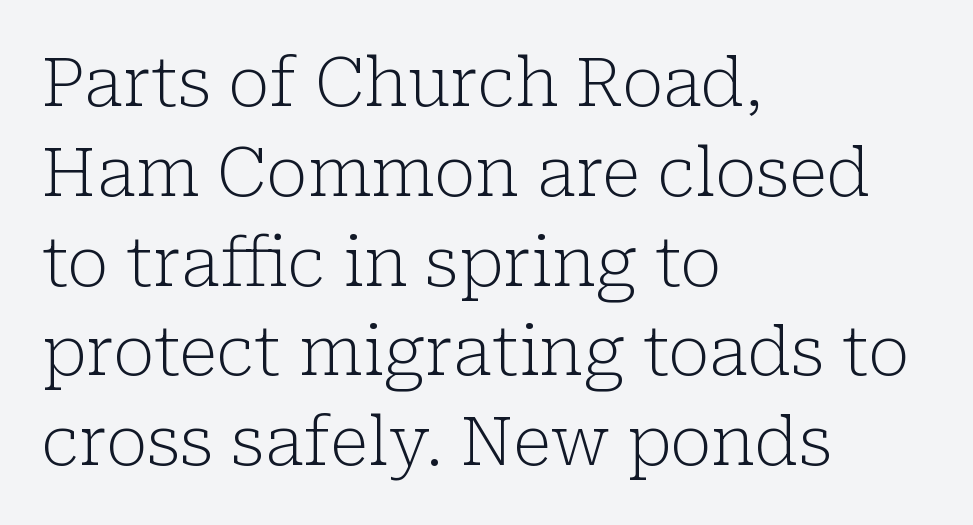
{"serif": "yes", "italic": "no", "bold": "no", "weight": "light", "width": "normal", "stroke_contrast": "low", "x_height": "medium", "monospaced": "no", "underline": "no", "align": "left", "line_spacing": "normal", "line_spacing_ratio": 1.32, "letter_spacing": "normal", "letter_spacing_em": 0.0, "glyph_px": 68}
